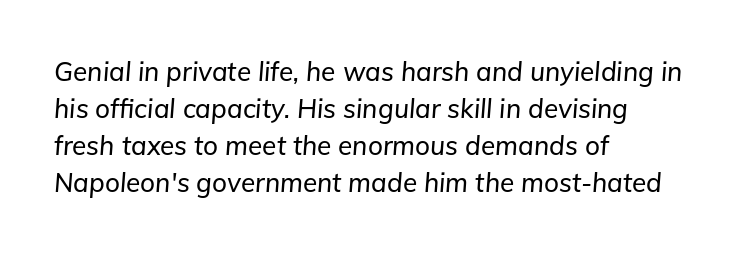
Notice how the passage keeps a crisp vertical edge on the left only. Nothing unusual about the tracking: characters are spaced as the font intends. The font's italic variant was chosen for this text. Line spacing here is normal.
